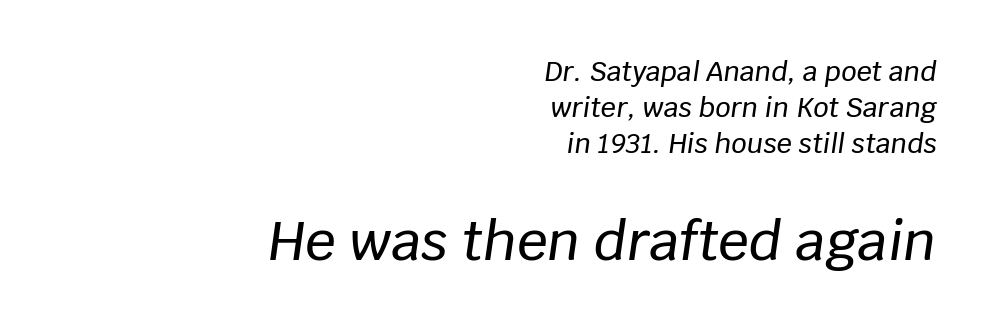
Tracking here is standard; glyphs follow each other at the usual distance. The rendering uses a moderate line-height, typical for paragraphs. Scale increases going downward across the two blocks. The strip under each line holds only bare page.
